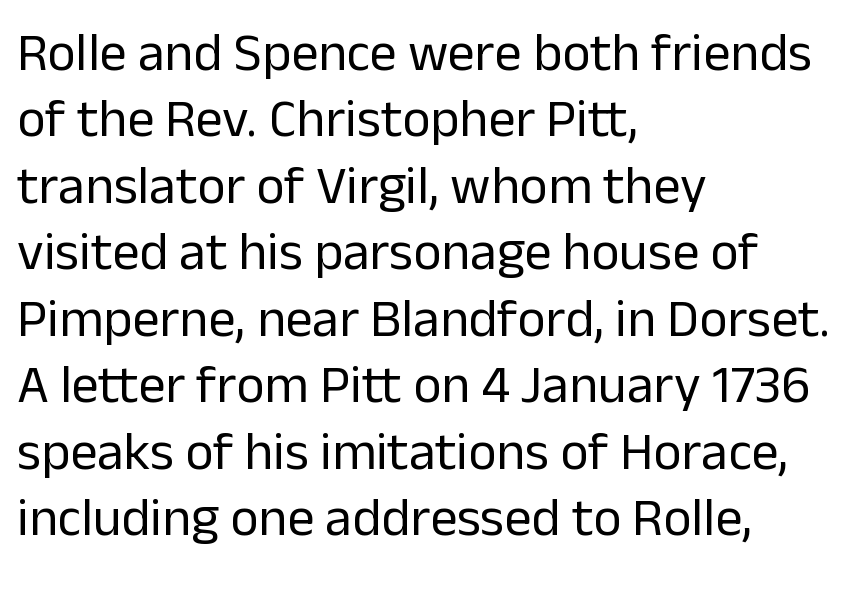
The image shows 54 px regular-weight sans-serif type, upright; set left-aligned, line spacing 1.23x, normal letter spacing, not underlined; low stroke contrast and a medium x-height.
